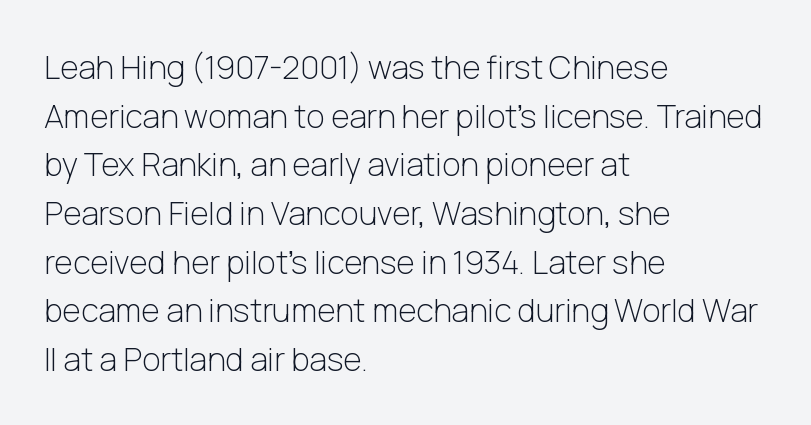
The image shows 32 px light sans-serif type, upright; set left-aligned, normal line spacing (1.52x), normal letter spacing, not underlined; low stroke contrast and a medium x-height.
